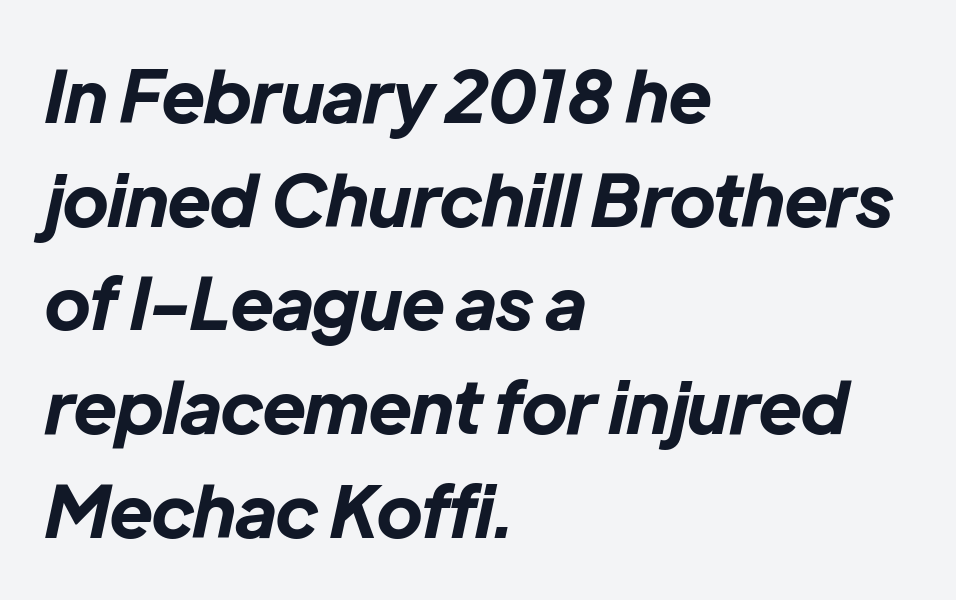
{"italic": "yes", "lean": "right", "slant_degrees": 12, "bold": "yes", "weight": "bold", "width": "normal", "stroke_contrast": "low", "x_height": "medium", "monospaced": "no", "underline": "no", "align": "left", "line_spacing": "normal", "line_spacing_ratio": 1.44, "letter_spacing": "normal", "letter_spacing_em": 0.0, "glyph_px": 72}
